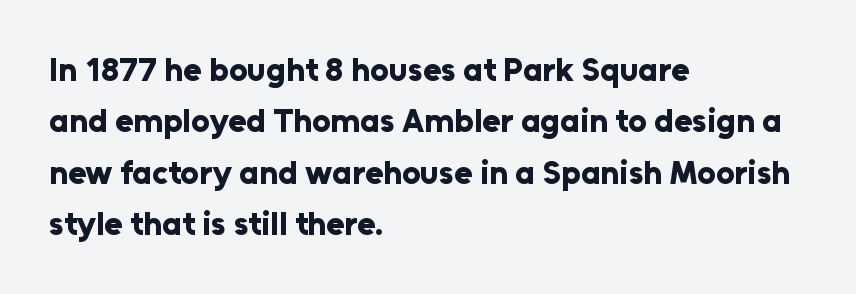
The specimen reads as upright at a glance. You can tell from the bare stems that sans-serif type was used. Successive baselines arrive at the customary interval. Words float on clear page, feet unadorned.
